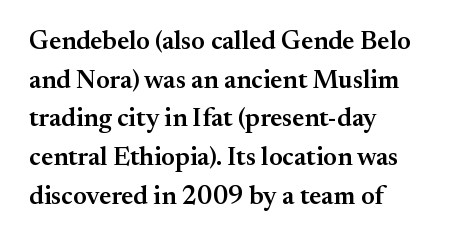
What stands out about the letter spacing? Nothing — it is the standard amount. Where is the straight margin? On the left. The glyphs are unaccompanied by any horizontal stroke below them. Is there any slant? The stems are plumb. The leading is moderate, giving the passage an even texture.
